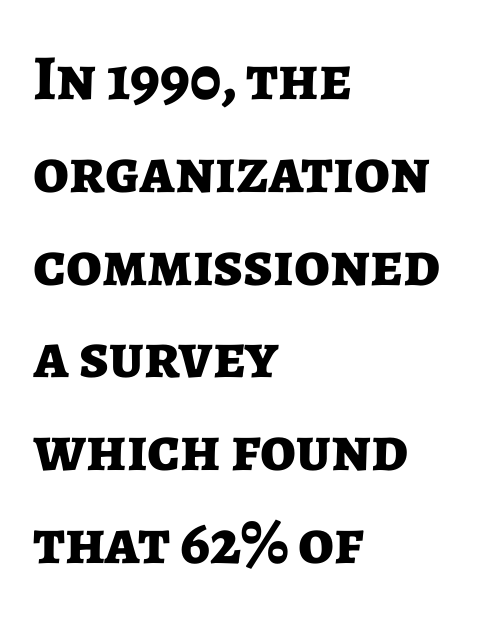
The image shows 64 px bold sans-serif type, upright; set left-aligned, normal line spacing (1.45x), normal letter spacing, not underlined; low stroke contrast and a medium x-height.
